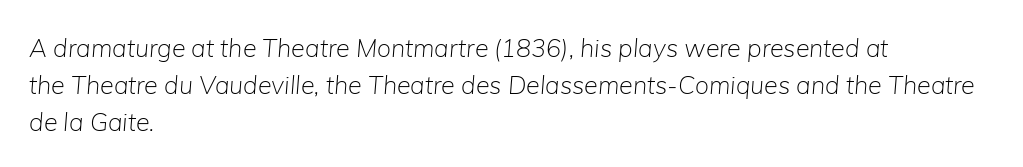
Line starts are locked; line ends wander. This is oblique type, the kind used for emphasis or titles. Quick note: underline off. Quick note: interline space is typical.
